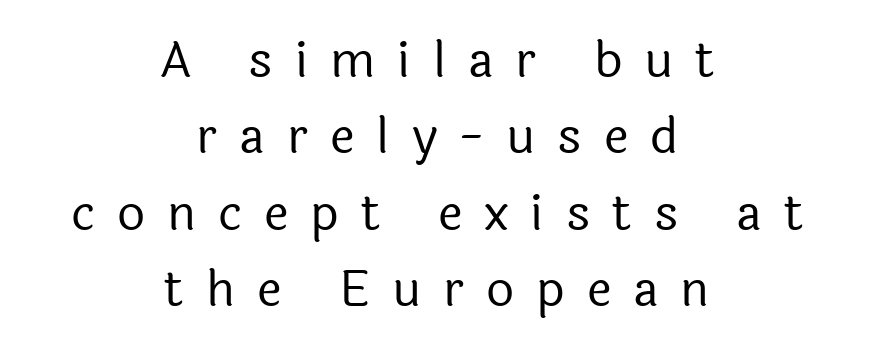
{"serif": "no", "italic": "no", "bold": "no", "weight": "regular", "width": "normal", "x_height": "medium", "monospaced": "no", "underline": "no", "align": "center", "line_spacing": "normal", "line_spacing_ratio": 1.56, "letter_spacing": "wide", "letter_spacing_em": 0.45, "glyph_px": 49}
